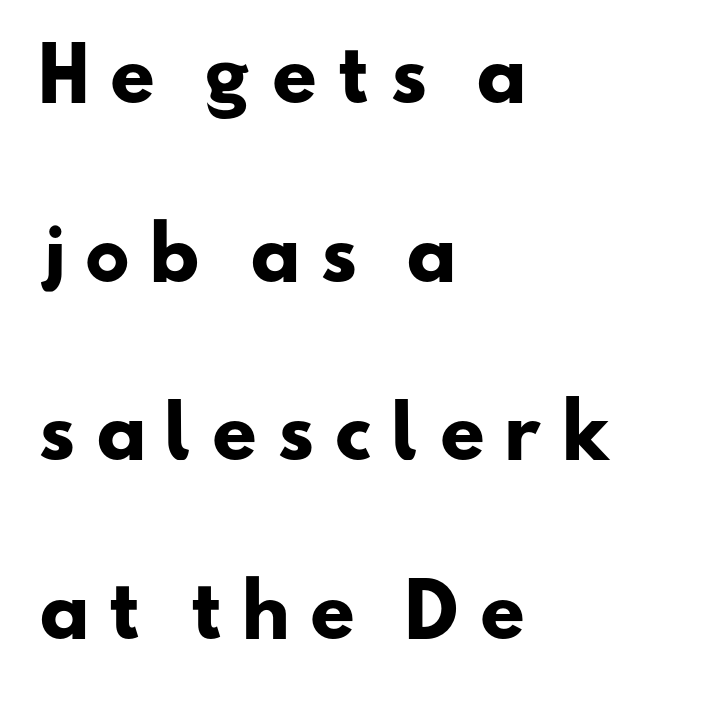
Inter-character spacing is expanded well beyond the font's built-in metrics. Compared with typical paragraphs, the rows here are farther apart. I'd describe the lettering as bold — thick and assertive. A classic flush-left, rag-right setting is used for this passage. This is sans-serif lettering, the kind often seen on screens and signage.
